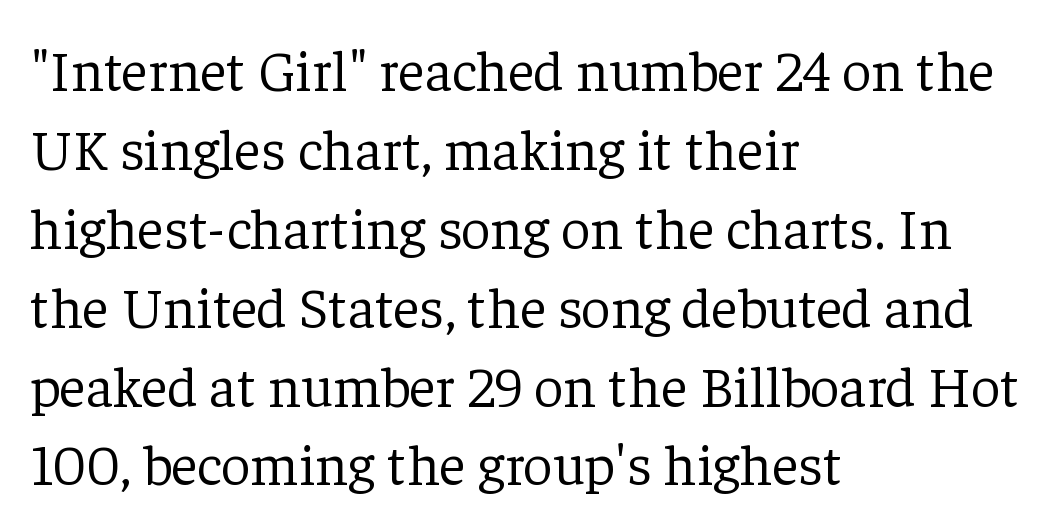
The image shows 58 px light serif type, upright; set left-aligned, normal line spacing (1.36x), normal letter spacing, not underlined; low stroke contrast and a medium x-height.
